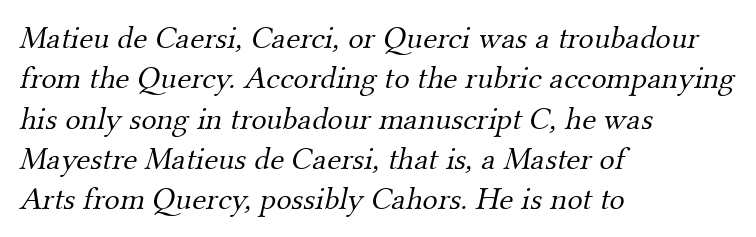
This sample uses a serif face. Descenders are the only things crossing below the line. The weight would be labelled regular, book, light, or lighter still. The ragged edge is on the right, which tells us the setting is flush left. Tracking here is standard; glyphs follow each other at the usual distance.
